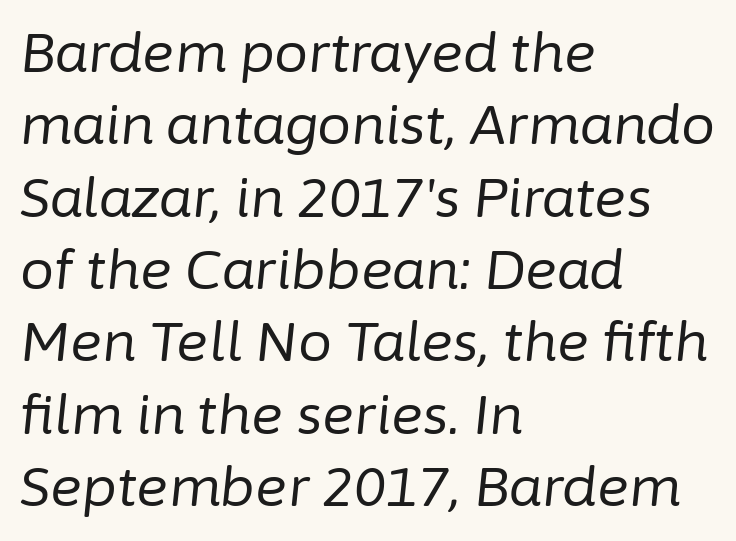
Quick note: italic. The block of text has a typical density, with ordinary space between rows. Do the characters align in a grid? No, the font is proportional. The paragraph shown leans on its left margin.
